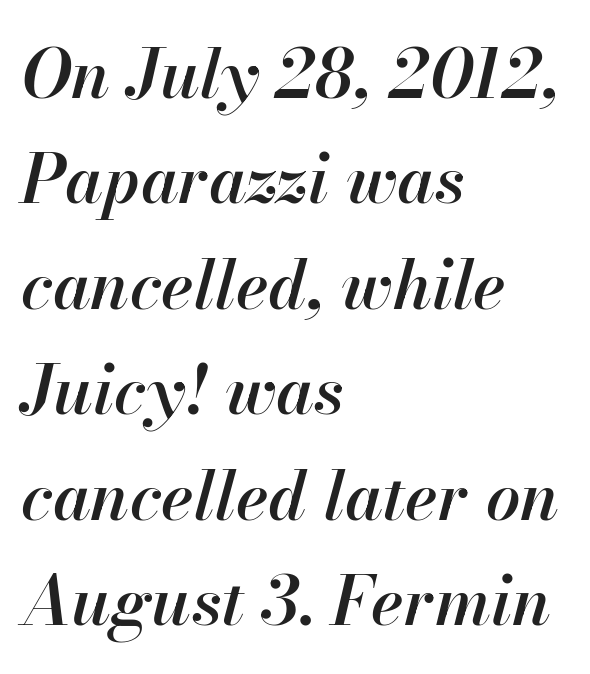
Underline: absent. Compared with typical body copy, the letter spacing here is the same. The whole block is typeset with a tilt. The lines in this sample share a left origin and differ only in where they stop.
